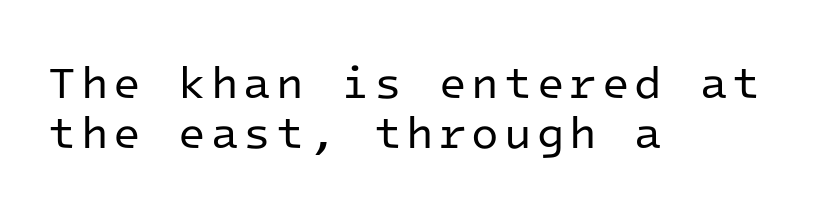
Q: Is the text bold? A: No.
Q: Is the text italic (slanted)? A: No, it is upright.
Q: Is the typeface a serif or a sans-serif typeface? A: Sans-serif.
Q: Is the text underlined? A: No.
Q: How is the paragraph aligned? A: Left-aligned.
Q: Is the spacing between lines tight, normal or loose? A: Tight.
Q: Width (condensed, normal, or wide)? A: Normal.
Q: Stroke contrast? A: Low.
Q: x-height? A: Medium.
Q: Monospaced? A: Yes.
